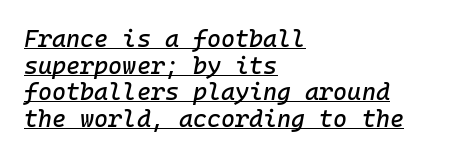
{"italic": "yes", "lean": "right", "slant_degrees": 10, "underline": "yes", "align": "left", "line_spacing": "tight", "line_spacing_ratio": 1.11, "letter_spacing": "normal", "letter_spacing_em": 0.0, "glyph_px": 24}
